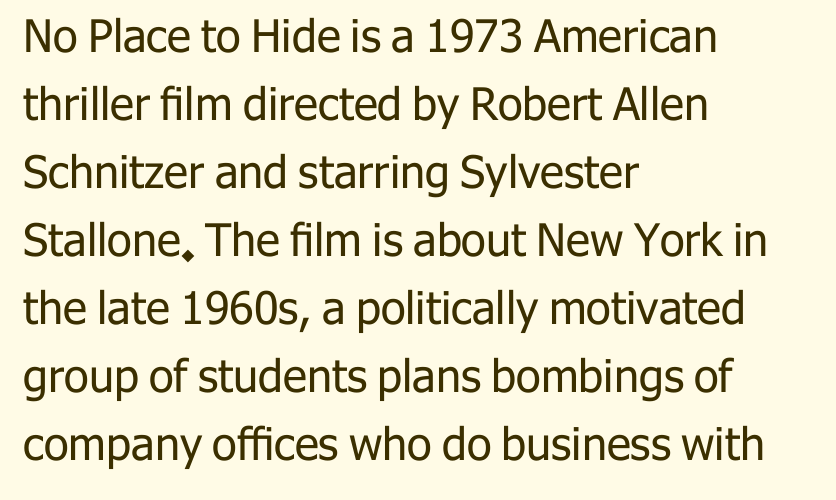
{"serif": "no", "italic": "no", "bold": "no", "weight": "regular", "width": "normal", "stroke_contrast": "low", "x_height": "medium", "monospaced": "no", "underline": "no", "align": "left", "line_spacing": "normal", "line_spacing_ratio": 1.51, "letter_spacing": "normal", "letter_spacing_em": 0.0, "glyph_px": 45}
